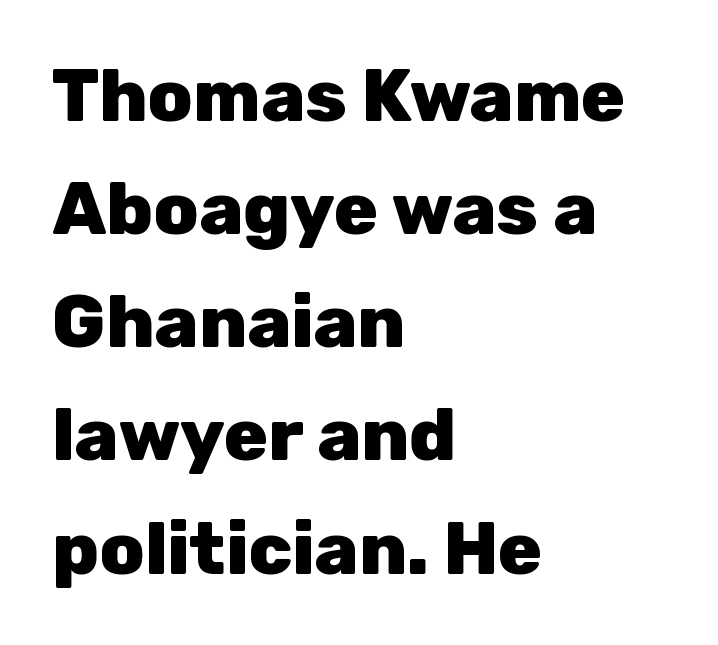
{"serif": "no", "italic": "no", "bold": "yes", "weight": "heavy", "width": "normal", "stroke_contrast": "low", "x_height": "medium", "monospaced": "no", "underline": "no", "align": "left", "line_spacing": "normal", "line_spacing_ratio": 1.55, "letter_spacing": "normal", "letter_spacing_em": 0.0, "glyph_px": 73}
